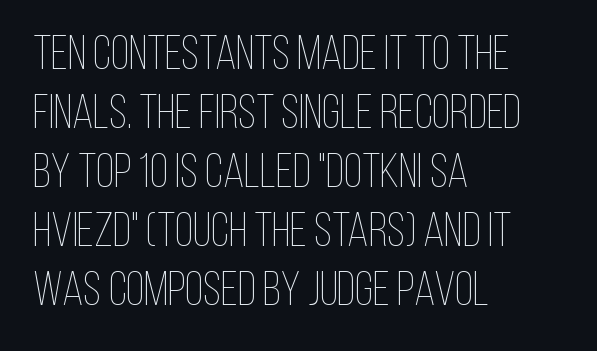
Q: Is the text bold? A: No.
Q: Is the text italic (slanted)? A: No, it is upright.
Q: Is the text underlined? A: No.
Q: How is the paragraph aligned? A: Left-aligned.
Q: Is the spacing between letters normal or unusually wide? A: Normal.
Q: Width (condensed, normal, or wide)? A: Condensed.
Q: Stroke contrast? A: Low.
Q: x-height? A: Large.
Q: Monospaced? A: No.
